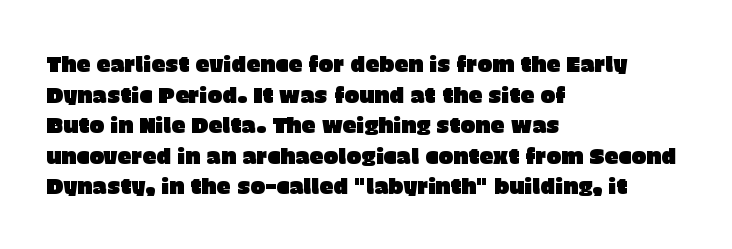
{"italic": "no", "underline": "no", "align": "left", "line_spacing": "normal", "line_spacing_ratio": 1.39, "letter_spacing": "normal", "letter_spacing_em": 0.0, "glyph_px": 22}
